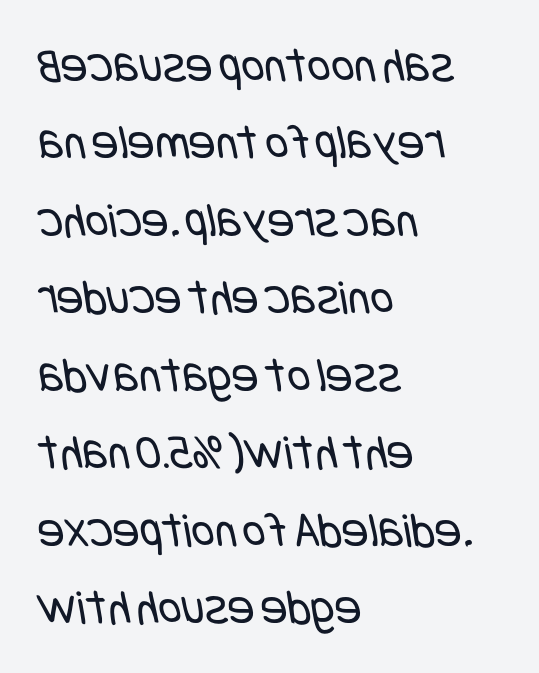
The image shows 50 px regular-weight, condensed sans-serif type; set left-aligned, normal line spacing (1.55x), normal letter spacing, not underlined; low stroke contrast and a large x-height.
